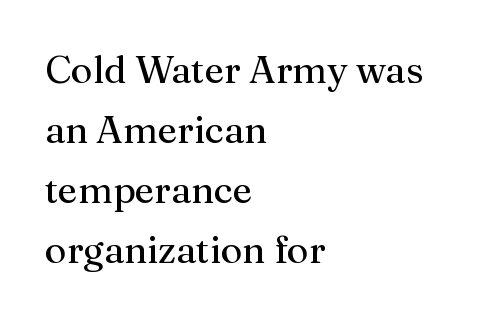
{"serif": "yes", "italic": "no", "bold": "no", "weight": "regular", "width": "normal", "stroke_contrast": "medium", "x_height": "medium", "monospaced": "no", "underline": "no", "align": "left", "line_spacing": "normal", "line_spacing_ratio": 1.58, "letter_spacing": "normal", "letter_spacing_em": 0.0, "glyph_px": 38}
